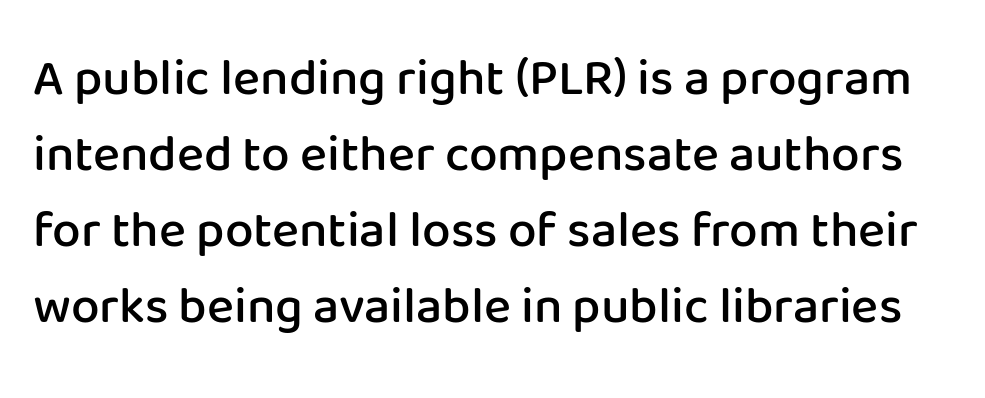
{"serif": "no", "italic": "no", "bold": "semi", "weight": "semibold", "width": "normal", "stroke_contrast": "low", "x_height": "medium", "monospaced": "no", "underline": "no", "line_spacing": "normal", "line_spacing_ratio": 1.49, "letter_spacing": "normal", "letter_spacing_em": 0.0, "glyph_px": 51}
